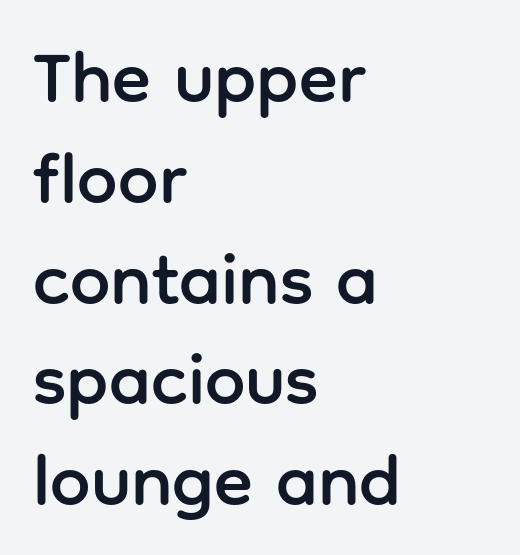
The image shows 72 px sans-serif type, upright; set left-aligned, normal line spacing (1.4x), normal letter spacing, not underlined; low stroke contrast and a medium x-height.
